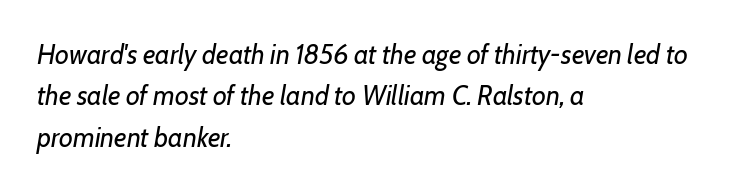
Is the type slanted? Yes — the strokes lean at a clear angle. The foot of each line stays bare and open. Stems here are at most as thick as an everyday book face. Students, note that the glyphs here touch the page at normal intervals.
